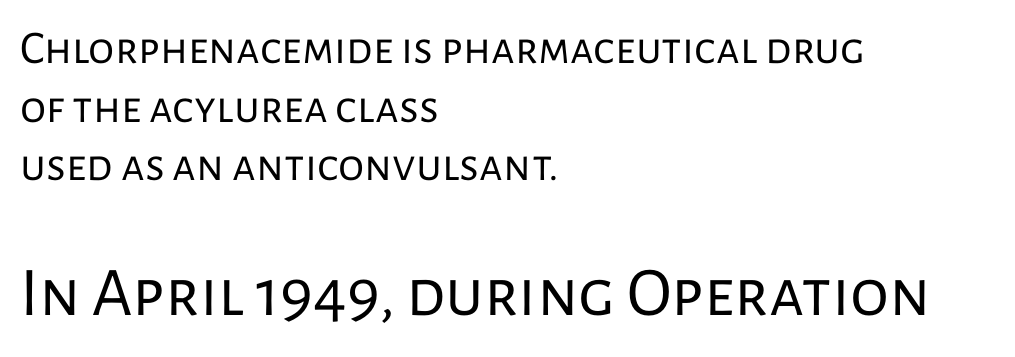
The image shows 70 px regular-weight sans-serif type, upright; set left-aligned, normal line spacing (1.25x), normal letter spacing, not underlined; the second (bottom) block is 1.49x larger; low stroke contrast and a medium x-height.
